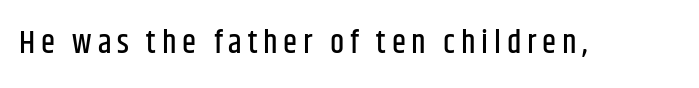
Each letter keeps its own natural width here, so spacing adapts to shape. Vertical strokes here are truly vertical. Descenders hang freely into open space. Each letter's strokes conclude bluntly, with no projecting serifs.
